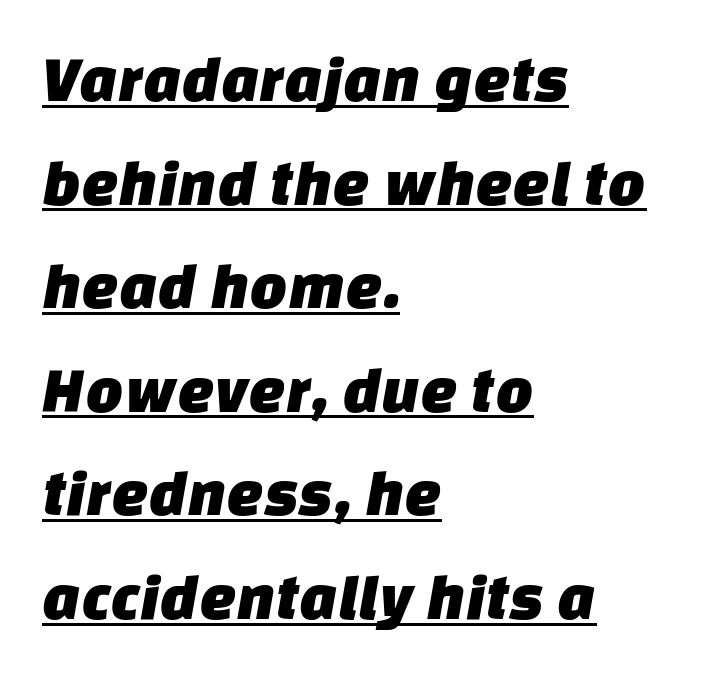
The image shows 66 px sans-serif type; set left-aligned, normal line spacing (1.57x), normal letter spacing, underlined; low stroke contrast and a large x-height.
